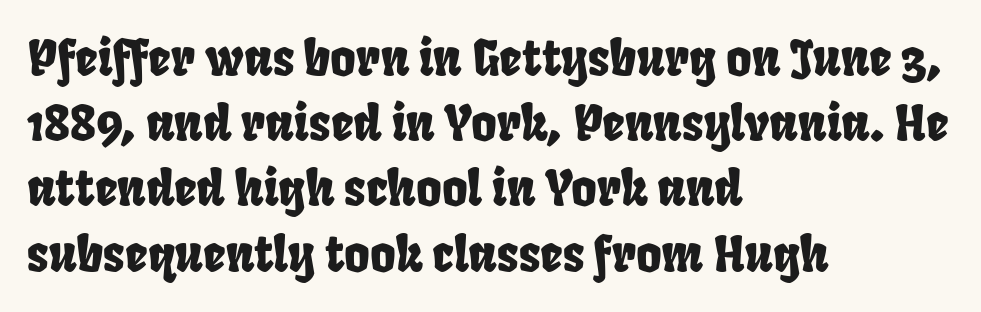
The image shows 49 px condensed sans-serif type; set left-aligned, normal line spacing (1.33x), normal letter spacing, not underlined; low stroke contrast and a large x-height.
